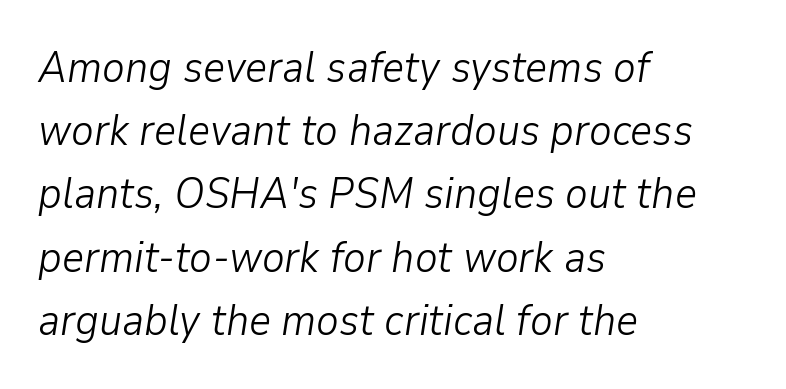
Q: Is the text bold? A: No.
Q: Is the text italic (slanted)? A: Yes, it leans right by about 9 degrees.
Q: Is the text underlined? A: No.
Q: How is the paragraph aligned? A: Left-aligned.
Q: Is the spacing between letters normal or unusually wide? A: Normal.
Q: Is the spacing between lines tight, normal or loose? A: Normal.
Q: Width (condensed, normal, or wide)? A: Normal.
Q: Stroke contrast? A: Low.
Q: x-height? A: Medium.
Q: Monospaced? A: No.
